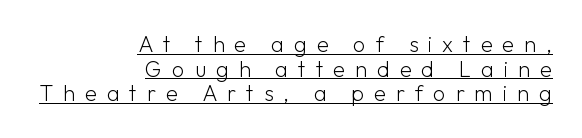
Q: Is the text bold? A: No.
Q: Is the text italic (slanted)? A: No, it is upright.
Q: Is the text underlined? A: Yes.
Q: How is the paragraph aligned? A: Right-aligned.
Q: Is the spacing between letters normal or unusually wide? A: Unusually wide.
Q: Is the spacing between lines tight, normal or loose? A: Tight.
